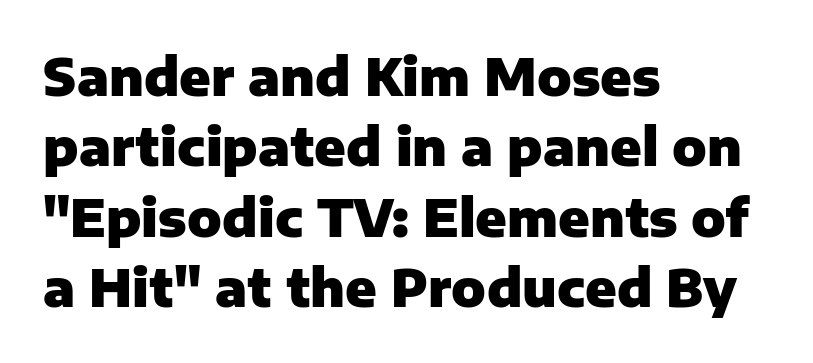
The image shows 51 px heavy sans-serif type, upright; set left-aligned, normal line spacing (1.38x), normal letter spacing, not underlined; low stroke contrast and a medium x-height.
